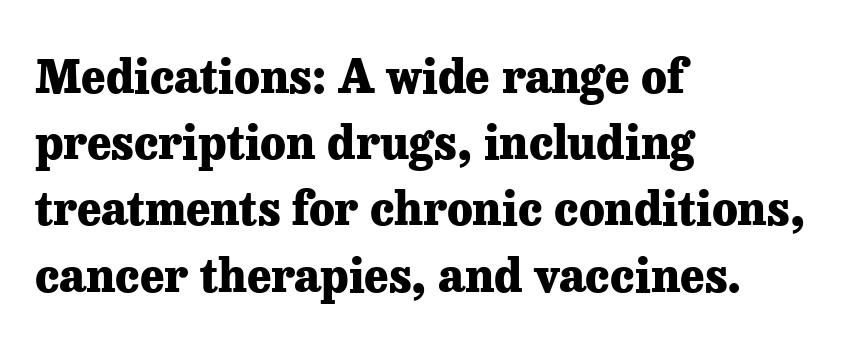
The image shows 46 px heavy serif type, upright; set left-aligned, normal line spacing (1.44x), normal letter spacing, not underlined; low stroke contrast and a medium x-height.
